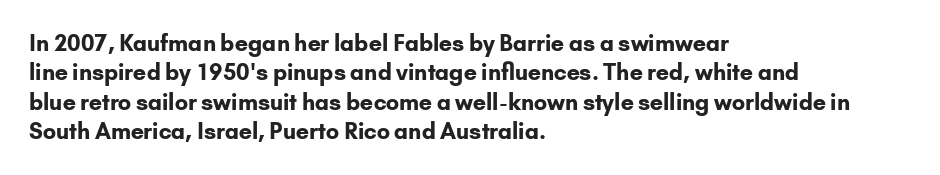
The image shows 22 px bold type, upright; set left-aligned, normal line spacing (1.34x), normal letter spacing, not underlined.
